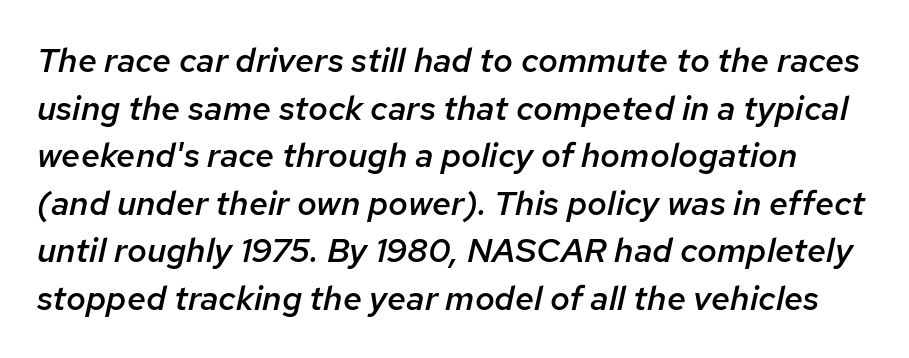
Q: Is the text bold? A: Semi-bold.
Q: Is the text italic (slanted)? A: Yes, it leans right by about 12 degrees.
Q: Is the text underlined? A: No.
Q: Is the spacing between letters normal or unusually wide? A: Normal.
Q: Is the spacing between lines tight, normal or loose? A: Normal.
Q: Width (condensed, normal, or wide)? A: Normal.
Q: Stroke contrast? A: Low.
Q: x-height? A: Medium.
Q: Monospaced? A: No.
